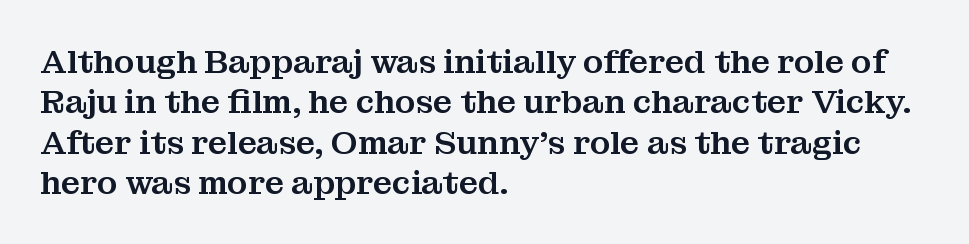
This rendering employs a face with finishing strokes, i.e., a serif. The face used here is proportionally spaced, like ordinary book or web type. Notice how the stems are strictly vertical — no italics here. The passage shown is not underscored anywhere.
